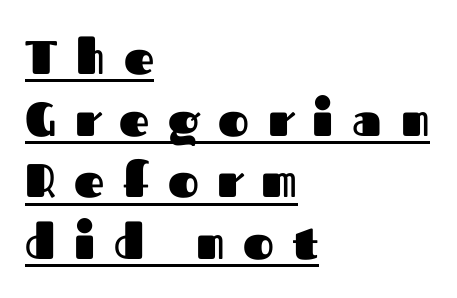
{"serif": "no", "italic": "no", "bold": "yes", "weight": "heavy", "width": "normal", "stroke_contrast": "medium", "x_height": "medium", "monospaced": "no", "underline": "yes", "align": "left", "line_spacing": "normal", "line_spacing_ratio": 1.31, "letter_spacing": "wide", "letter_spacing_em": 0.4, "glyph_px": 47}
